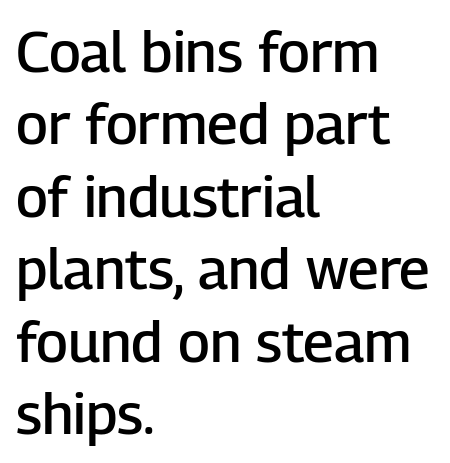
Q: Is the text bold? A: Semi-bold.
Q: Is the text italic (slanted)? A: No, it is upright.
Q: Is the typeface a serif or a sans-serif typeface? A: Sans-serif.
Q: Is the text underlined? A: No.
Q: How is the paragraph aligned? A: Left-aligned.
Q: Is the spacing between letters normal or unusually wide? A: Normal.
Q: Is the spacing between lines tight, normal or loose? A: Normal.
Q: Width (condensed, normal, or wide)? A: Normal.
Q: Stroke contrast? A: Low.
Q: x-height? A: Medium.
Q: Monospaced? A: No.
